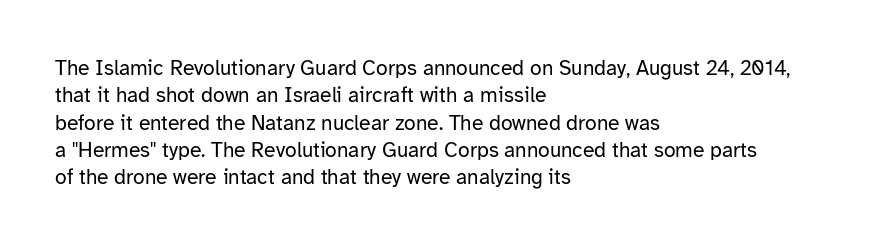
Q: Is the text bold? A: No.
Q: Is the text italic (slanted)? A: No, it is upright.
Q: Is the text underlined? A: No.
Q: How is the paragraph aligned? A: Left-aligned.
Q: Is the spacing between letters normal or unusually wide? A: Normal.
Q: Is the spacing between lines tight, normal or loose? A: Normal.
